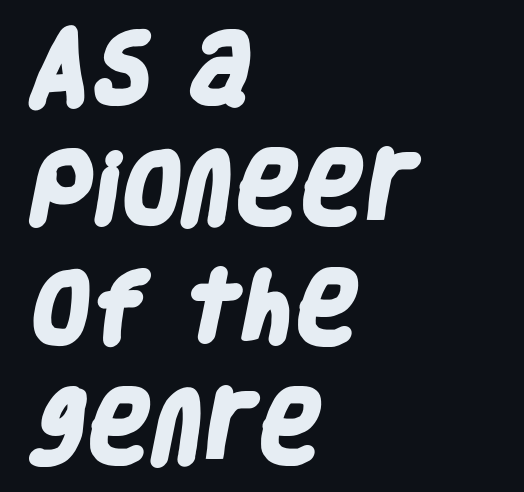
Q: Is the text bold? A: Yes.
Q: Is the typeface a serif or a sans-serif typeface? A: Sans-serif.
Q: Is the text underlined? A: No.
Q: How is the paragraph aligned? A: Left-aligned.
Q: Is the spacing between letters normal or unusually wide? A: Normal.
Q: Is the spacing between lines tight, normal or loose? A: Normal.
Q: Width (condensed, normal, or wide)? A: Condensed.
Q: Stroke contrast? A: Low.
Q: x-height? A: Large.
Q: Monospaced? A: No.
